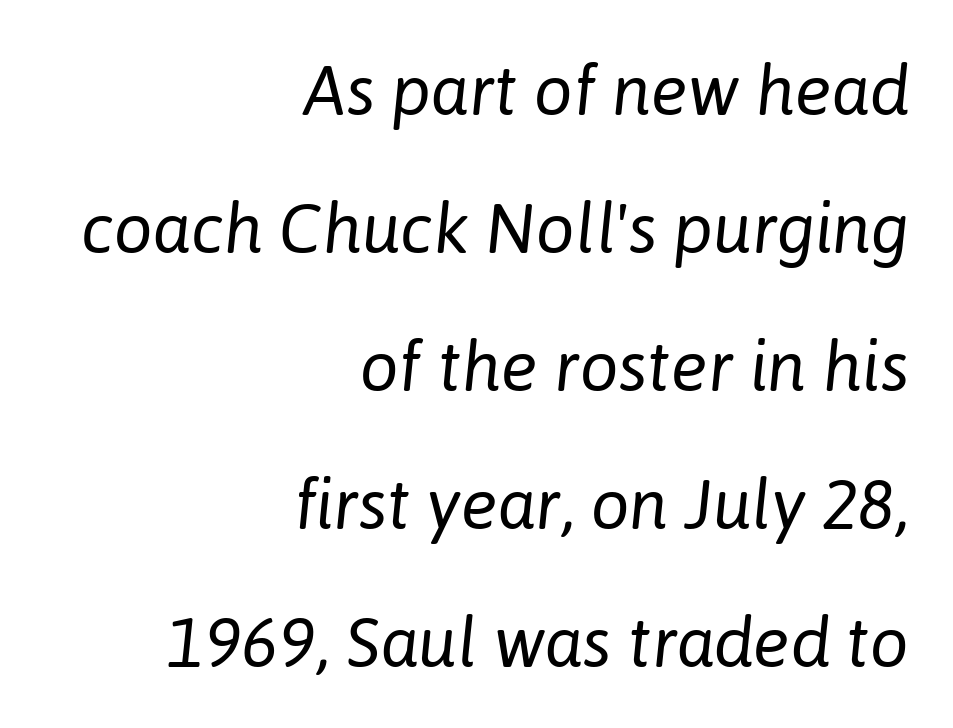
{"italic": "yes", "lean": "right", "slant_degrees": 6, "bold": "no", "weight": "regular", "width": "normal", "stroke_contrast": "low", "x_height": "medium", "monospaced": "no", "underline": "no", "align": "right", "line_spacing": "loose", "line_spacing_ratio": 2.0, "letter_spacing": "normal", "letter_spacing_em": 0.0, "glyph_px": 69}
